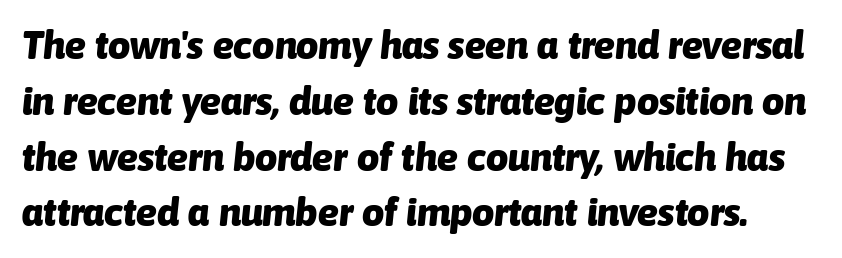
Q: Is the text bold? A: Yes.
Q: Is the text italic (slanted)? A: Yes, it leans right by about 6 degrees.
Q: Is the text underlined? A: No.
Q: Is the spacing between letters normal or unusually wide? A: Normal.
Q: Is the spacing between lines tight, normal or loose? A: Normal.
Q: Width (condensed, normal, or wide)? A: Normal.
Q: Stroke contrast? A: Low.
Q: x-height? A: Medium.
Q: Monospaced? A: No.
